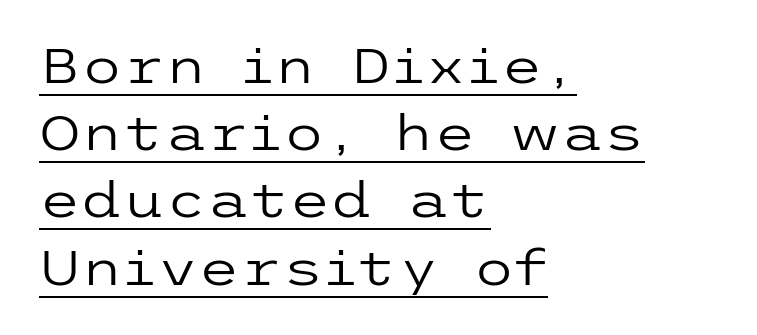
The image shows 48 px regular-weight, wide sans-serif type, upright; set left-aligned, normal line spacing (1.4x), normal letter spacing, underlined; low stroke contrast and a medium x-height.
